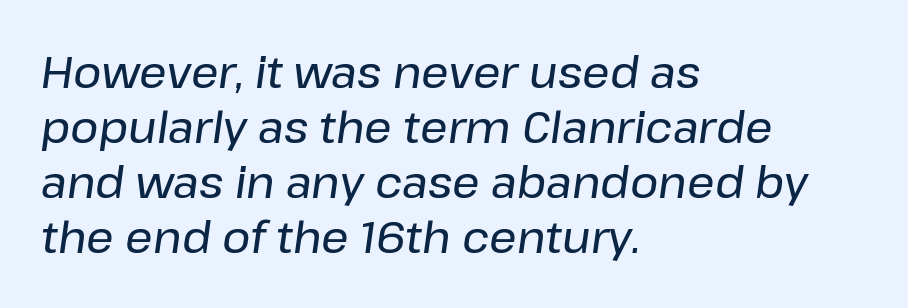
Q: Is the text italic (slanted)? A: Yes, it leans right by about 8 degrees.
Q: Is the text underlined? A: No.
Q: How is the paragraph aligned? A: Left-aligned.
Q: Is the spacing between letters normal or unusually wide? A: Normal.
Q: Is the spacing between lines tight, normal or loose? A: Normal.
Q: Width (condensed, normal, or wide)? A: Normal.
Q: Stroke contrast? A: Low.
Q: x-height? A: Medium.
Q: Monospaced? A: No.
